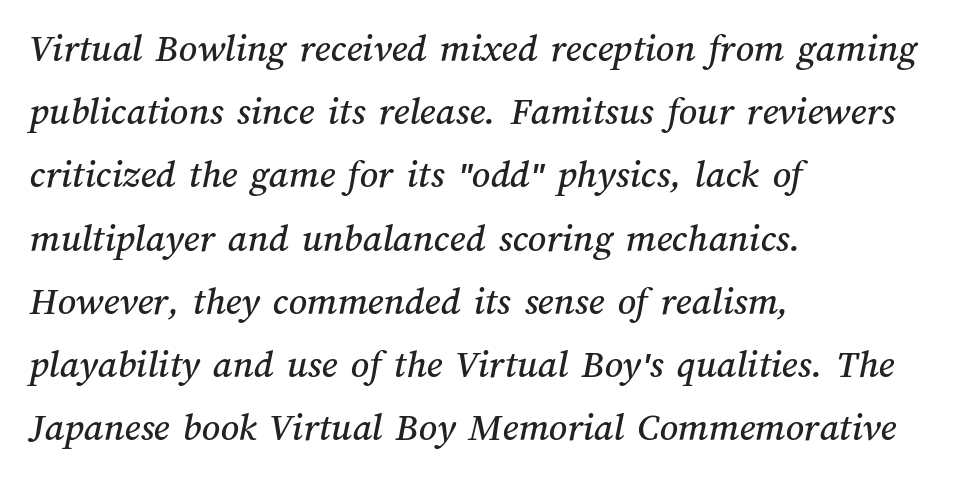
Q: Is the text underlined? A: No.
Q: How is the paragraph aligned? A: Left-aligned.
Q: Is the spacing between letters normal or unusually wide? A: Normal.
Q: Is the spacing between lines tight, normal or loose? A: Normal.
Q: Width (condensed, normal, or wide)? A: Normal.
Q: Stroke contrast? A: Medium.
Q: x-height? A: Medium.
Q: Monospaced? A: No.
